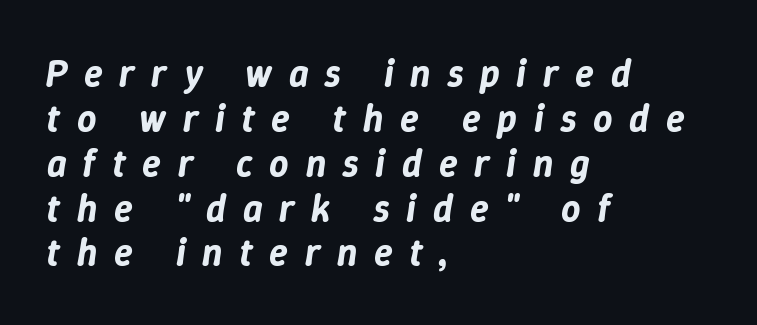
One-word summary of the alignment: left. The words here are not underlined. Do the characters align in a grid? No, the font is proportional. The text carries the slant typical of an italic or oblique font. There is plenty of visible air inserted between adjacent glyphs.
